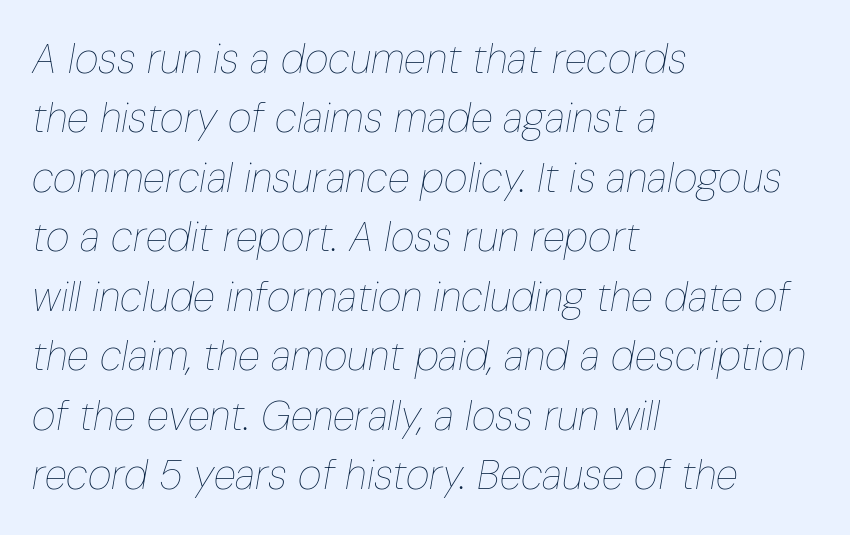
The text block is weighted toward the left margin, trailing off unevenly rightward. You could not count columns in this text — the font is proportionally spaced. The font's italic variant was chosen for this text. Nobody touched the tracking dial on this one. Vertical spacing — default.
